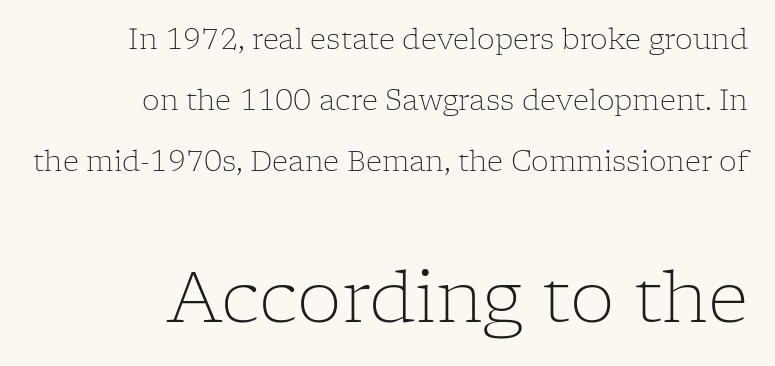
{"serif": "yes", "italic": "no", "bold": "no", "weight": "light", "width": "normal", "stroke_contrast": "low", "x_height": "medium", "monospaced": "no", "underline": "no", "align": "right", "line_spacing": "loose", "line_spacing_ratio": 2.18, "letter_spacing": "normal", "letter_spacing_em": 0.0, "larger_block": "second", "size_ratio": 2.54, "glyph_px": 71}
